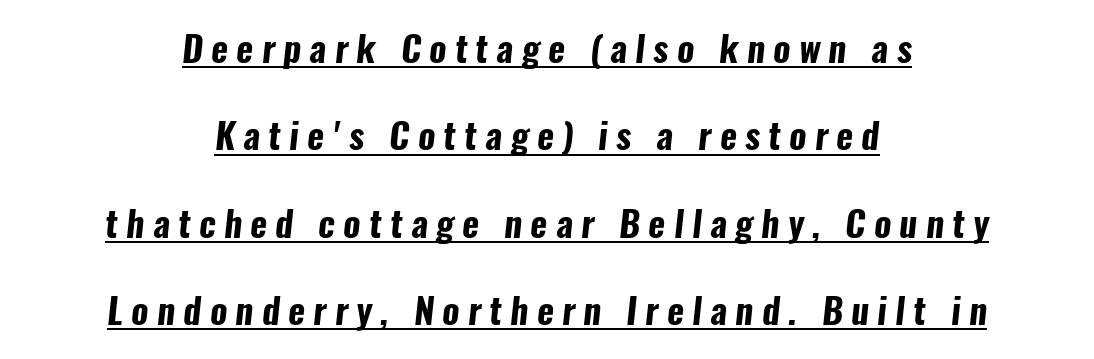
Baseline-to-baseline distance is far greater than the letter height. The tracking reads as deliberately expanded to a designer's eye. Each letter keeps its own natural width here, so spacing adapts to shape. Check the space under the baseline: a stroke is drawn there. Each glyph is drawn with heavy, bold strokes.
